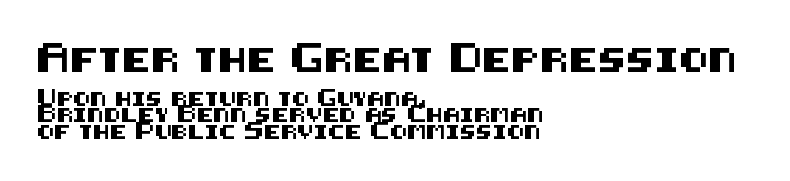
Q: Is the text italic (slanted)? A: No, it is upright.
Q: Is the text underlined? A: No.
Q: How is the paragraph aligned? A: Left-aligned.
Q: Is the spacing between letters normal or unusually wide? A: Normal.
Q: Which block of text is set in a larger size, the first (top) or the second (bottom)? A: The first (top) one.
